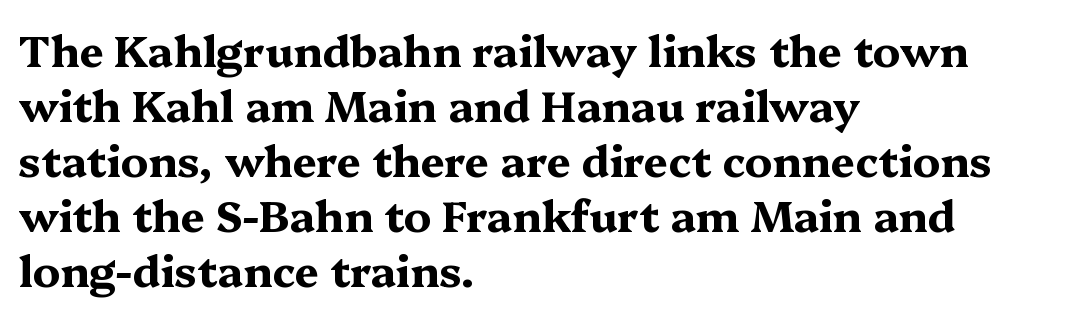
You could not count columns in this text — the font is proportionally spaced. If you drew a ruler down the left edge, every line would touch it. The specimen reads as upright at a glance. What stands out about the letter spacing? Nothing — it is the standard amount.
